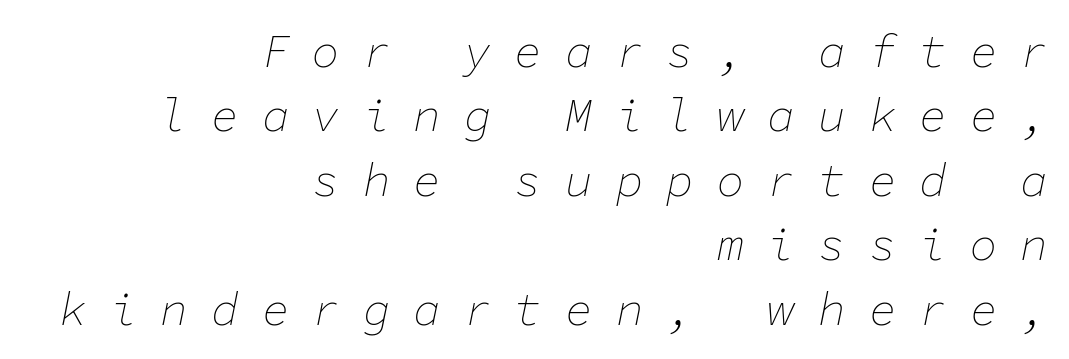
{"italic": "yes", "lean": "right", "slant_degrees": 11, "bold": "no", "weight": "thin", "width": "normal", "stroke_contrast": "low", "x_height": "medium", "monospaced": "yes", "underline": "no", "align": "right", "line_spacing": "normal", "line_spacing_ratio": 1.4, "letter_spacing": "wide", "letter_spacing_em": 0.5, "glyph_px": 46}
